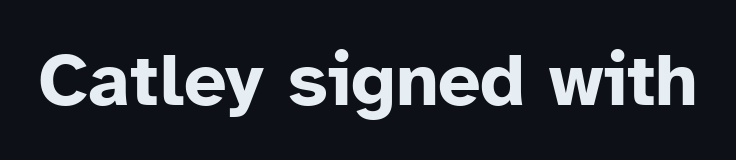
Q: Is the text bold? A: Yes.
Q: Is the text italic (slanted)? A: No, it is upright.
Q: Is the typeface a serif or a sans-serif typeface? A: Sans-serif.
Q: Is the text underlined? A: No.
Q: Is the spacing between letters normal or unusually wide? A: Normal.
Q: Width (condensed, normal, or wide)? A: Normal.
Q: Stroke contrast? A: Low.
Q: x-height? A: Medium.
Q: Monospaced? A: No.
